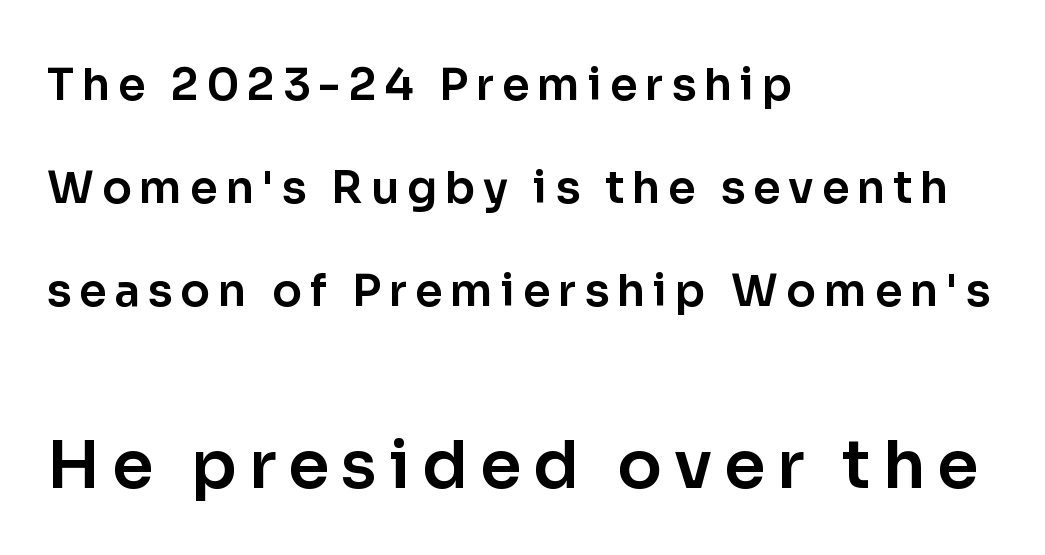
{"serif": "no", "italic": "no", "width": "normal", "stroke_contrast": "low", "x_height": "medium", "monospaced": "no", "underline": "no", "align": "left", "line_spacing": "loose", "line_spacing_ratio": 2.34, "larger_block": "second", "size_ratio": 1.5, "glyph_px": 66}
